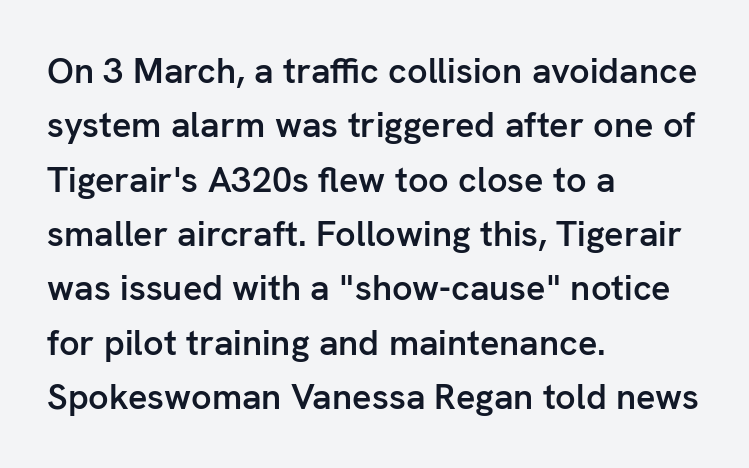
{"serif": "no", "italic": "no", "bold": "semi", "weight": "semibold", "width": "normal", "stroke_contrast": "low", "x_height": "medium", "monospaced": "no", "underline": "no", "align": "left", "line_spacing": "normal", "line_spacing_ratio": 1.51, "letter_spacing": "normal", "letter_spacing_em": 0.0, "glyph_px": 36}
